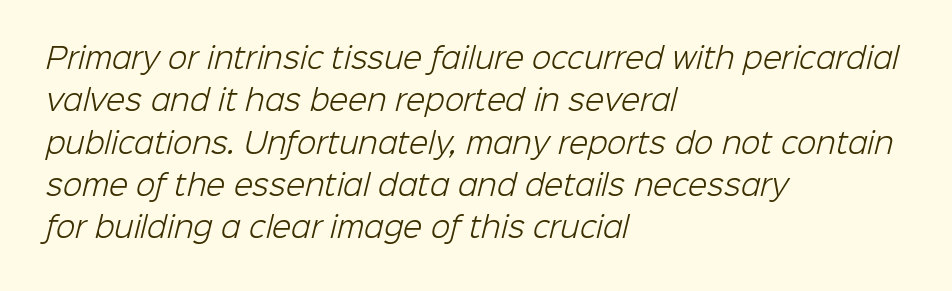
The leading is moderate, giving the passage an even texture. Is this a fixed-width face? No — the glyphs have proportional, varying widths. Caption: standard tracking, unaltered. A sans-serif font was chosen for this passage.
